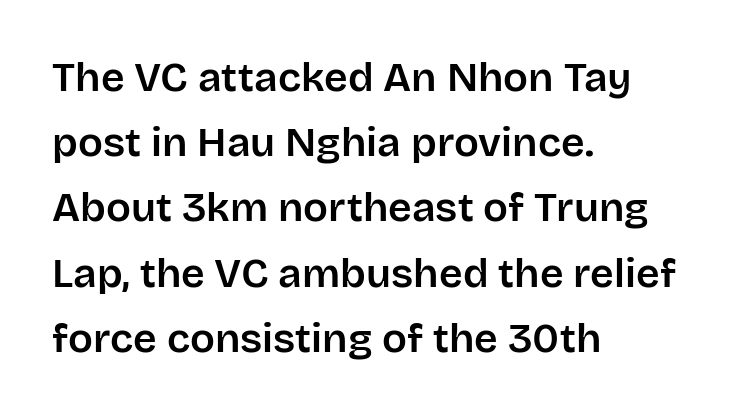
Characters follow at the spacing the type designer built in. The line-height multiplier appears to be the usual default. A typesetter would mark this as roman, not italic. Serif or sans? Sans — the stroke terminals are bare. The specimen omits any rule beneath the text block's lines. This sample has the flowing, uneven cadence of proportional lettering.
